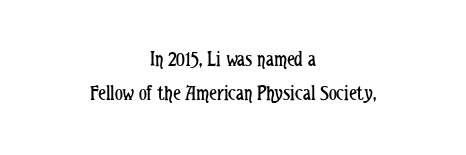
Q: Is the text bold? A: No.
Q: Is the text italic (slanted)? A: No, it is upright.
Q: Is the text underlined? A: No.
Q: How is the paragraph aligned? A: Centered.
Q: Is the spacing between letters normal or unusually wide? A: Normal.
Q: Is the spacing between lines tight, normal or loose? A: Normal.
